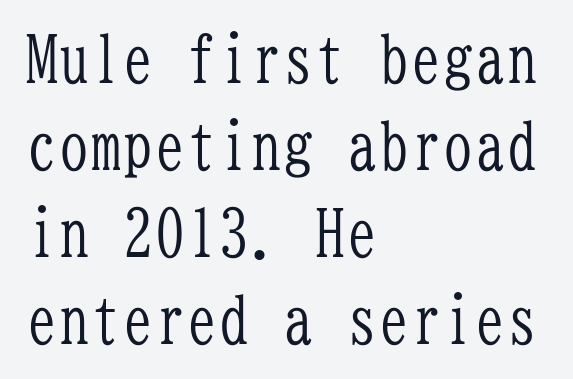
Q: Is the text bold? A: No.
Q: Is the text italic (slanted)? A: No, it is upright.
Q: Is the typeface a serif or a sans-serif typeface? A: Serif.
Q: Is the text underlined? A: No.
Q: How is the paragraph aligned? A: Left-aligned.
Q: Is the spacing between letters normal or unusually wide? A: Normal.
Q: Is the spacing between lines tight, normal or loose? A: Normal.
Q: Width (condensed, normal, or wide)? A: Condensed.
Q: Stroke contrast? A: Low.
Q: x-height? A: Medium.
Q: Monospaced? A: Yes.
